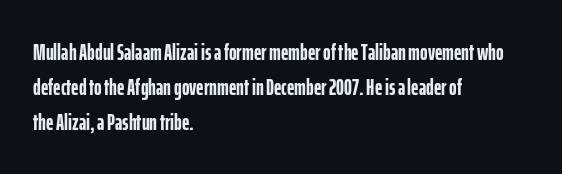
Q: Is the text bold? A: Yes.
Q: Is the text italic (slanted)? A: No, it is upright.
Q: Is the text underlined? A: No.
Q: How is the paragraph aligned? A: Left-aligned.
Q: Is the spacing between letters normal or unusually wide? A: Normal.
Q: Is the spacing between lines tight, normal or loose? A: Normal.
